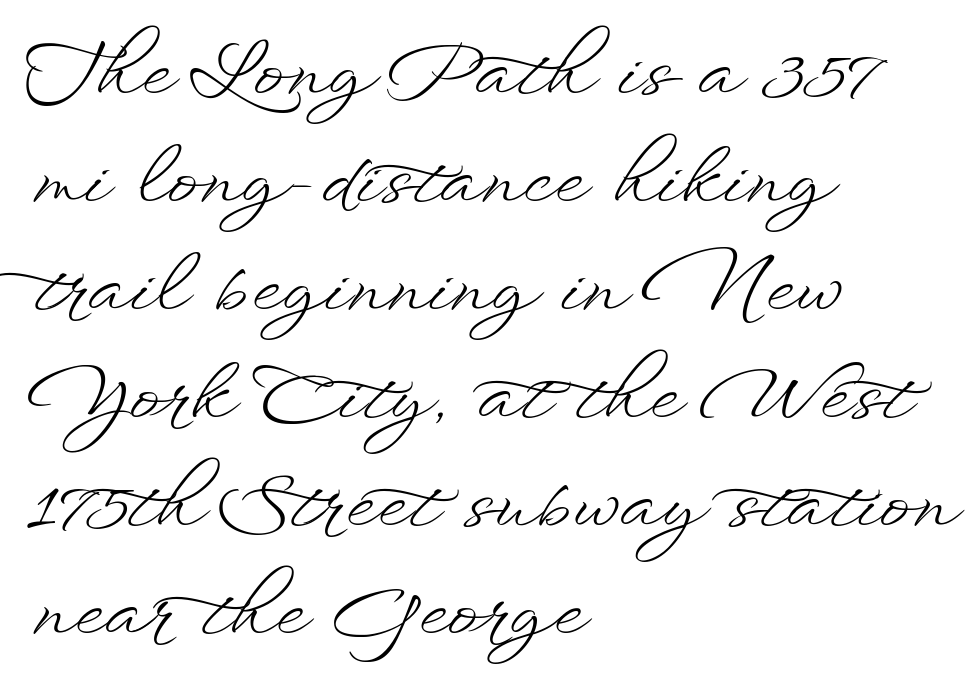
{"bold": "no", "weight": "light", "width": "wide", "stroke_contrast": "low", "x_height": "small", "monospaced": "no", "underline": "no", "align": "left", "line_spacing": "normal", "line_spacing_ratio": 1.44, "letter_spacing": "normal", "letter_spacing_em": 0.0, "glyph_px": 75}
